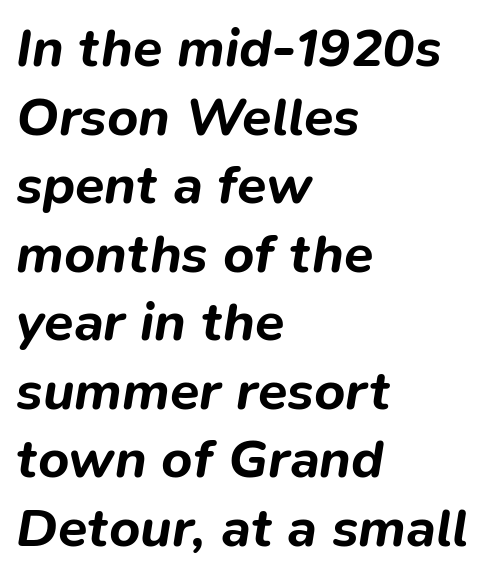
Q: Is the text bold? A: Yes.
Q: Is the text italic (slanted)? A: Yes, it leans right by about 9 degrees.
Q: Is the text underlined? A: No.
Q: How is the paragraph aligned? A: Left-aligned.
Q: Is the spacing between letters normal or unusually wide? A: Normal.
Q: Is the spacing between lines tight, normal or loose? A: Normal.
Q: Width (condensed, normal, or wide)? A: Normal.
Q: Stroke contrast? A: Low.
Q: x-height? A: Medium.
Q: Monospaced? A: No.
